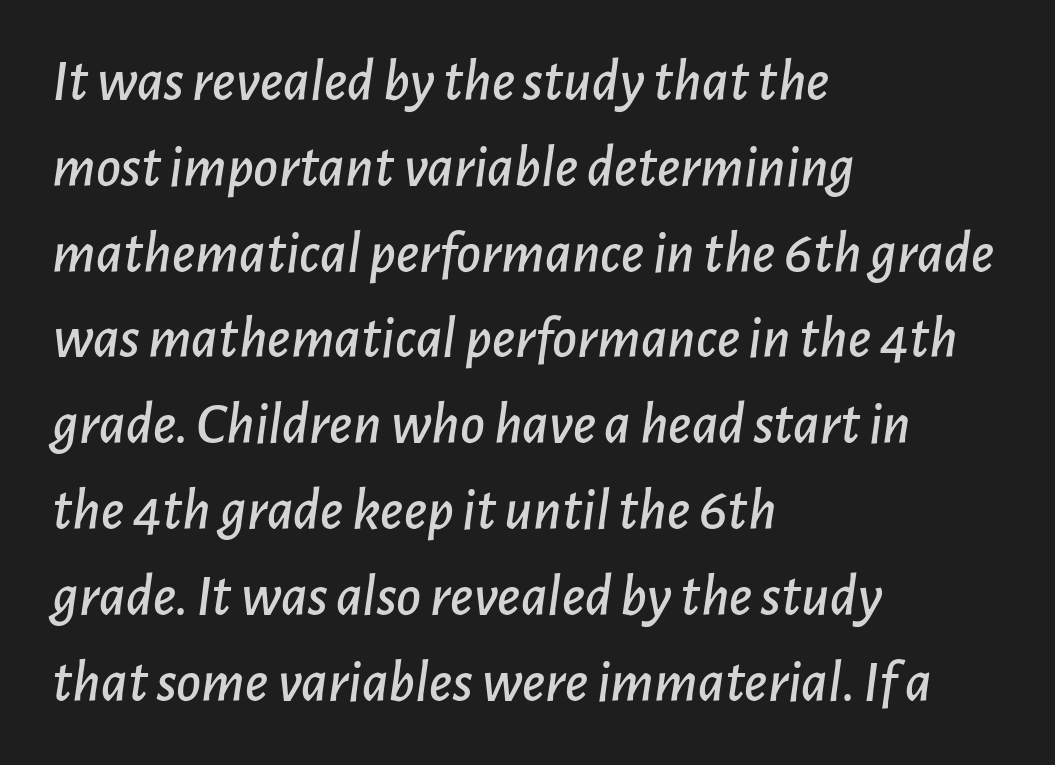
The image shows 60 px text type, italic (leaning right); set left-aligned, normal line spacing (1.43x), normal letter spacing, not underlined; low stroke contrast and a medium x-height.
